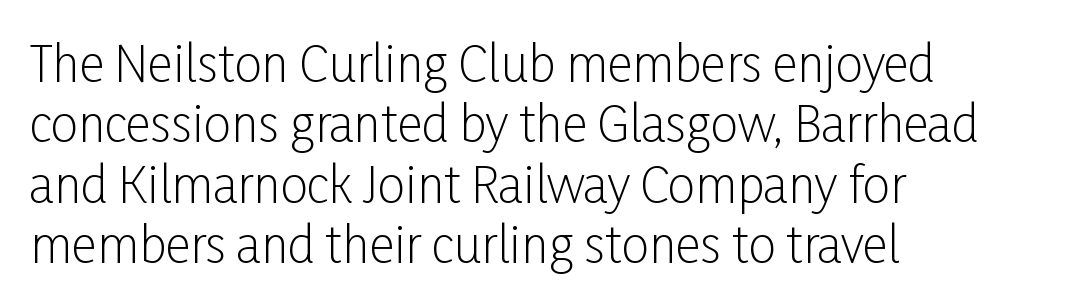
The letterforms sit shoulder to shoulder at normal distance. Has an underline been added? It has not. This sample has the flowing, uneven cadence of proportional lettering. A typesetter would label this face a sans. Nope, not italic — everything's standing straight. The rendering anchors every line to the left-hand side.
